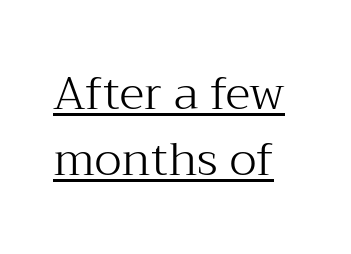
If you drew a ruler down the left edge, every line would touch it. Character widths vary here, with narrow letters taking less room than wide ones. If you measured baseline to baseline, you'd find a middling distance. No extra tracking has been applied to these lines.
